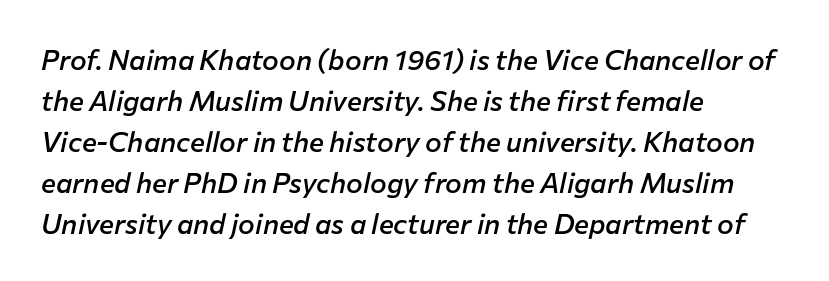
Q: Is the text bold? A: Semi-bold.
Q: Is the text italic (slanted)? A: Yes, it leans right by about 12 degrees.
Q: Is the text underlined? A: No.
Q: How is the paragraph aligned? A: Left-aligned.
Q: Is the spacing between letters normal or unusually wide? A: Normal.
Q: Is the spacing between lines tight, normal or loose? A: Normal.
Q: Width (condensed, normal, or wide)? A: Normal.
Q: Stroke contrast? A: Low.
Q: x-height? A: Medium.
Q: Monospaced? A: No.
